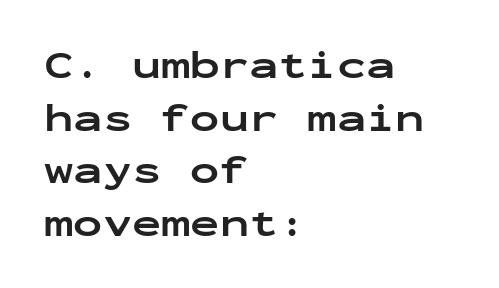
Just letters on the line, the space beneath them empty. Weight: bold. The type is set solid horizontally, with unmodified tracking. Designer's note — italics off, roman on. The passage shown is typed in a monospace face where columns stay perfectly aligned. Honestly, the row spacing looks completely unremarkable.
